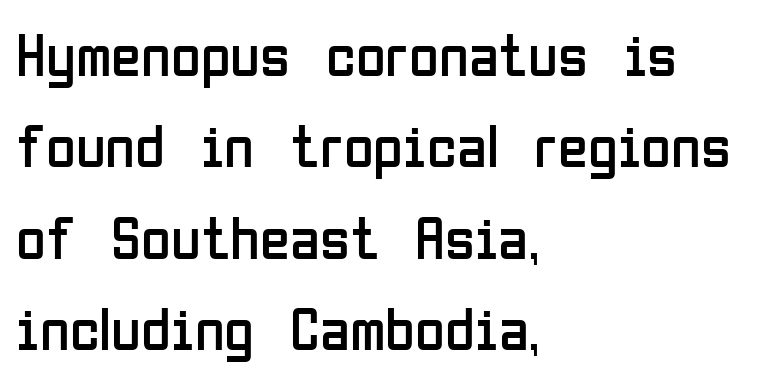
{"serif": "no", "italic": "no", "bold": "no", "weight": "regular", "width": "condensed", "stroke_contrast": "low", "x_height": "medium", "monospaced": "no", "underline": "no", "align": "left", "line_spacing": "normal", "line_spacing_ratio": 1.5, "letter_spacing": "normal", "letter_spacing_em": 0.0, "glyph_px": 61}
